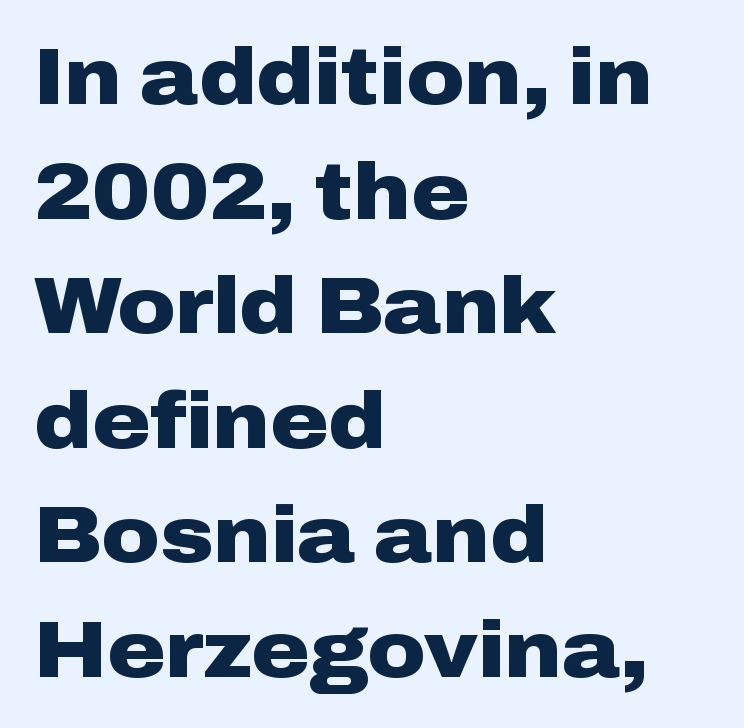
{"serif": "no", "italic": "no", "bold": "yes", "weight": "heavy", "width": "wide", "stroke_contrast": "low", "x_height": "medium", "monospaced": "no", "underline": "no", "align": "left", "line_spacing": "normal", "line_spacing_ratio": 1.45, "letter_spacing": "normal", "letter_spacing_em": 0.0, "glyph_px": 79}
